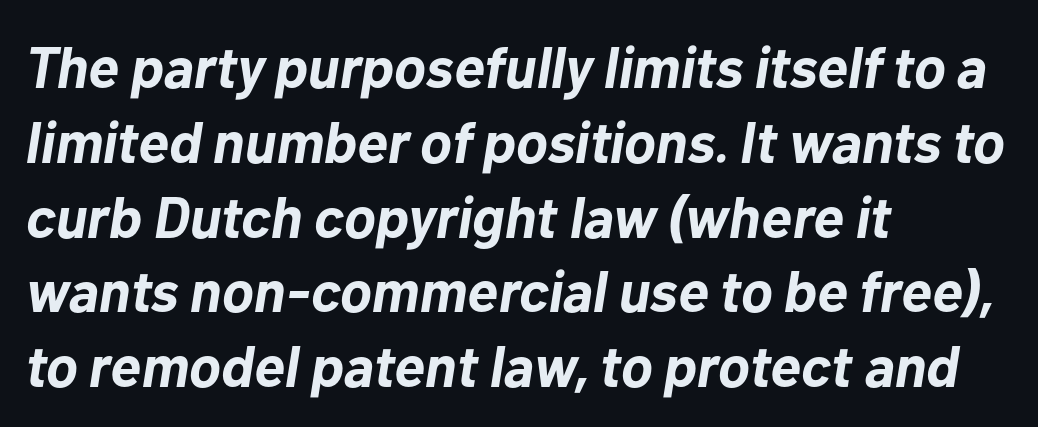
Beneath every word, the page is bare. Leftover space on each line is placed entirely after the last word. A typesetter would call this proportional, since set widths differ per character. On the weight axis this lands at bold, roughly 700. Horizontal bands of white between lines are of average thickness. The specimen reads as italic at a glance.
